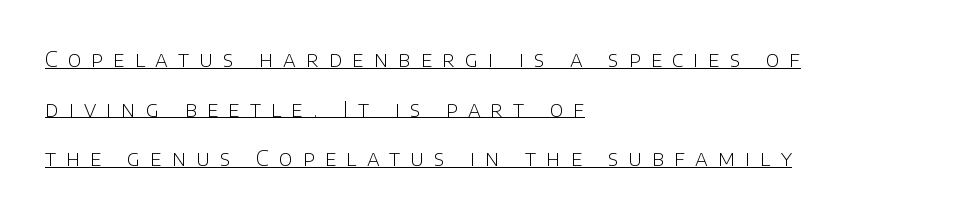
All the whitespace from short lines collects on the right. Horizontal bands of white between lines are thick stripes. Is the type heavy? It reads as light-to-regular instead. Notice how the stems are strictly vertical — no italics here. Emphasis is given by a line drawn under the lettering. Between one letter and the next there's a generous, obvious gap.
